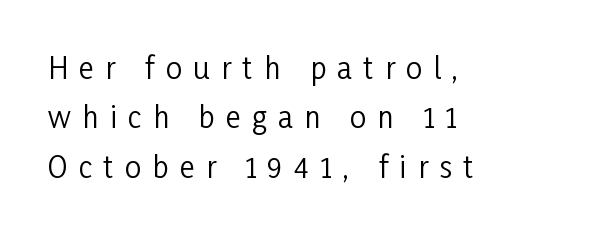
{"serif": "no", "italic": "no", "bold": "no", "weight": "regular", "width": "condensed", "stroke_contrast": "low", "x_height": "medium", "monospaced": "no", "underline": "no", "align": "left", "line_spacing": "normal", "line_spacing_ratio": 1.7, "letter_spacing": "wide", "letter_spacing_em": 0.39, "glyph_px": 29}
